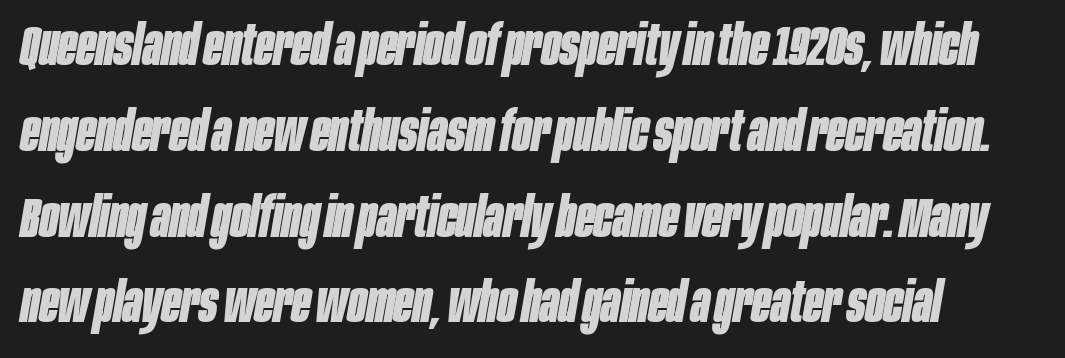
{"italic": "yes", "lean": "right", "slant_degrees": 10, "bold": "yes", "weight": "bold", "width": "condensed", "stroke_contrast": "low", "x_height": "large", "monospaced": "no", "underline": "no", "align": "left", "line_spacing": "normal", "line_spacing_ratio": 1.56, "letter_spacing": "normal", "letter_spacing_em": 0.0, "glyph_px": 55}
